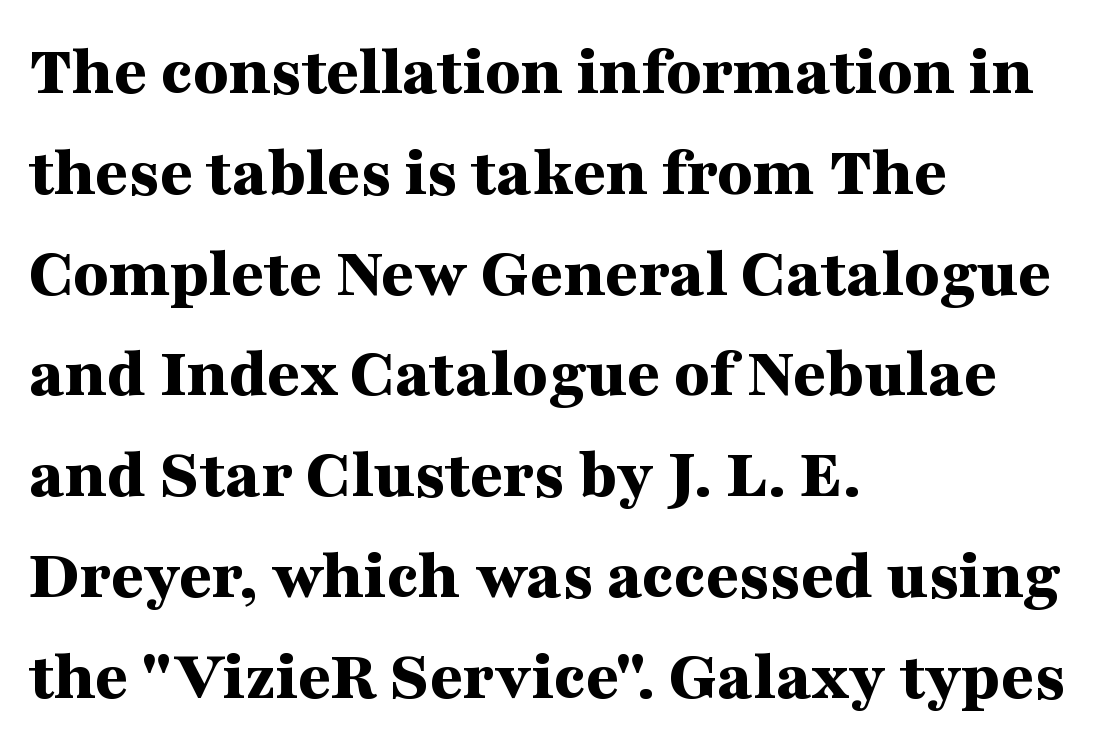
{"serif": "yes", "italic": "no", "bold": "yes", "weight": "bold", "width": "wide", "stroke_contrast": "medium", "x_height": "medium", "monospaced": "no", "underline": "no", "align": "left", "line_spacing": "normal", "line_spacing_ratio": 1.4, "letter_spacing": "normal", "letter_spacing_em": 0.0, "glyph_px": 72}
